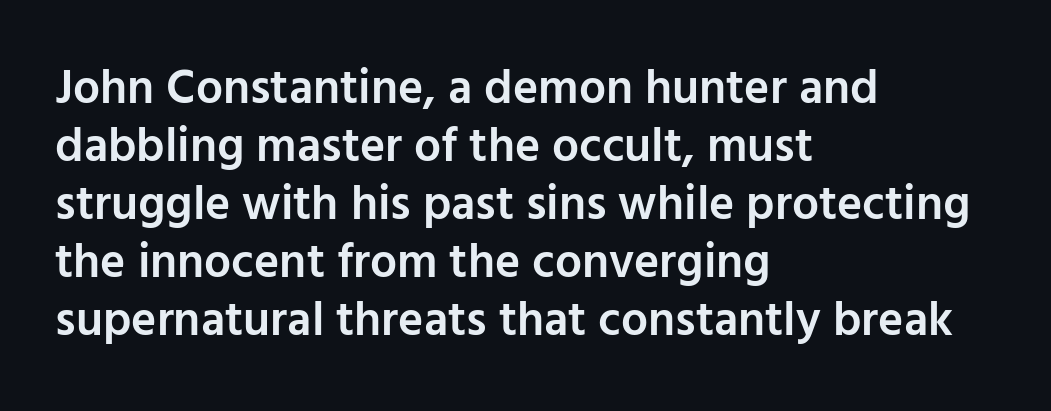
These lines are rendered in a variable-pitch font. The rendering uses a semibold face; strokes are thickened but not to full bold. Stroke terminals: plain, sans-serif. The tracking reads as untouched default to a designer's eye. Italic? Not at all — the glyphs are vertical. Where is the straight margin? On the left.
